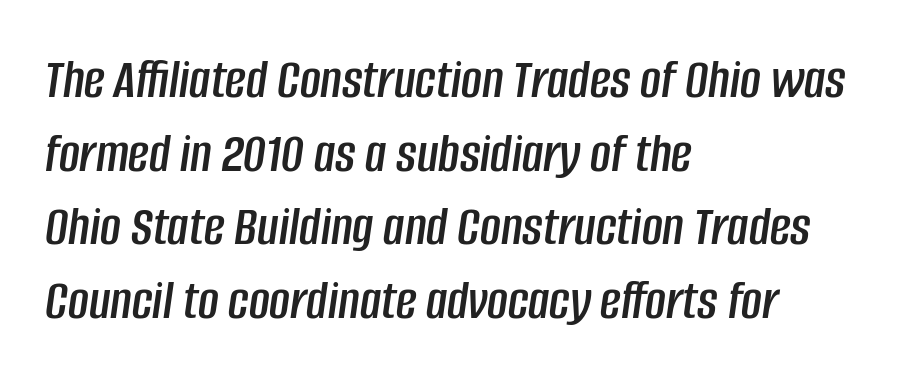
{"italic": "yes", "lean": "right", "slant_degrees": 8, "width": "condensed", "stroke_contrast": "low", "x_height": "large", "monospaced": "no", "underline": "no", "align": "left", "line_spacing": "normal", "line_spacing_ratio": 1.29, "letter_spacing": "normal", "letter_spacing_em": 0.0, "glyph_px": 57}
